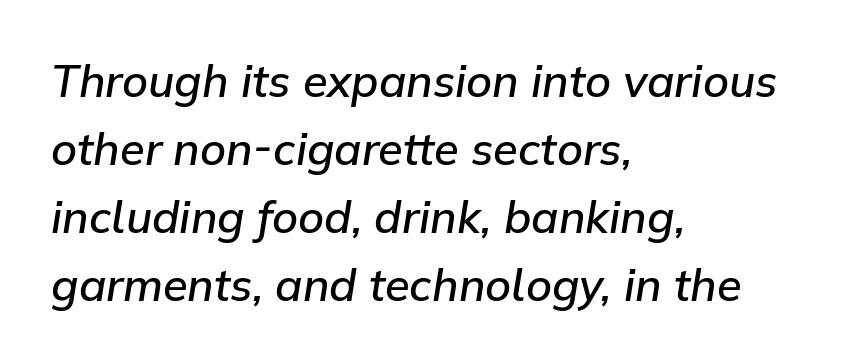
{"italic": "yes", "lean": "right", "slant_degrees": 9, "bold": "semi", "weight": "semibold", "width": "normal", "stroke_contrast": "low", "x_height": "medium", "monospaced": "no", "underline": "no", "align": "left", "line_spacing": "normal", "line_spacing_ratio": 1.51, "letter_spacing": "normal", "letter_spacing_em": 0.0, "glyph_px": 45}
